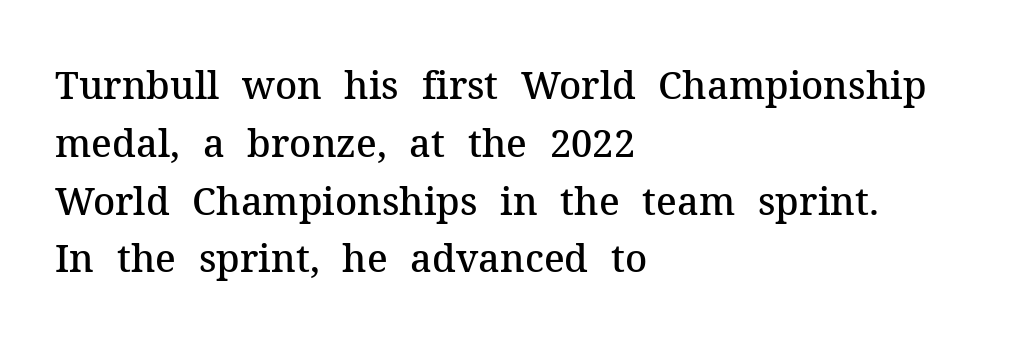
{"serif": "yes", "italic": "no", "bold": "semi", "weight": "semibold", "width": "normal", "stroke_contrast": "medium", "x_height": "medium", "monospaced": "no", "underline": "no", "align": "left", "line_spacing": "normal", "line_spacing_ratio": 1.52, "letter_spacing": "normal", "letter_spacing_em": 0.0, "glyph_px": 38}
